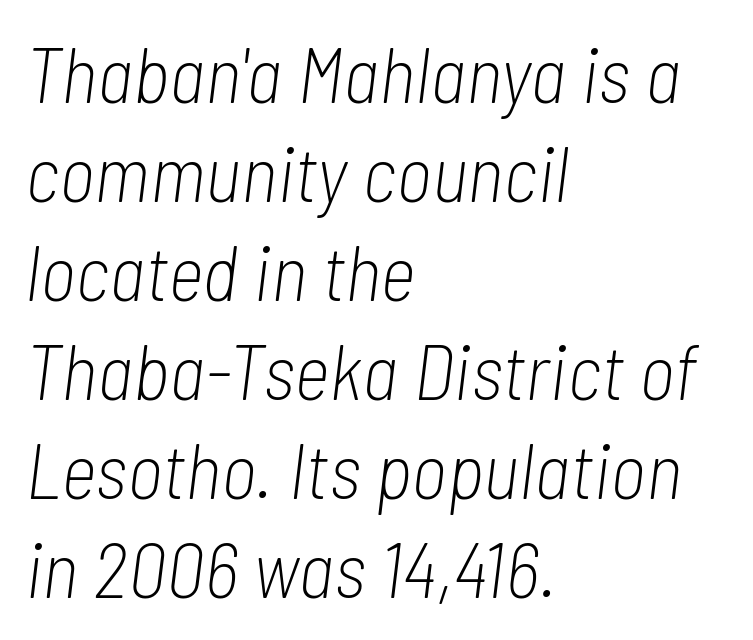
The image shows 78 px light, condensed type, italic (leaning right); set left-aligned, normal line spacing (1.27x), normal letter spacing, not underlined; low stroke contrast and a medium x-height.
